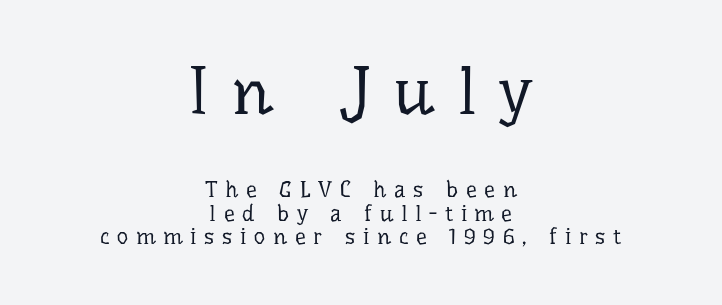
{"serif": "yes", "italic": "no", "bold": "no", "weight": "regular", "width": "normal", "stroke_contrast": "low", "x_height": "medium", "monospaced": "no", "underline": "no", "align": "center", "line_spacing": "tight", "line_spacing_ratio": 1.07, "letter_spacing": "wide", "letter_spacing_em": 0.35, "larger_block": "first", "size_ratio": 3.0, "glyph_px": 66}
